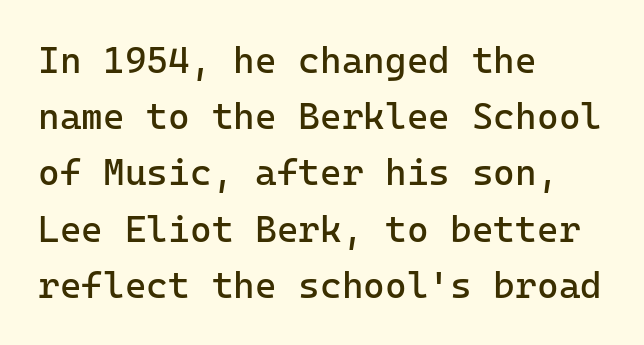
To sum up the face: it is a sans, with no serifs. Line starts are locked; line ends wander. Every character sits straight up, as roman type does. Stem width sits at or under what a default text font uses. Standard letterfit; no display-style spreading of the glyphs. Each new line begins a customary step beneath the previous one.
